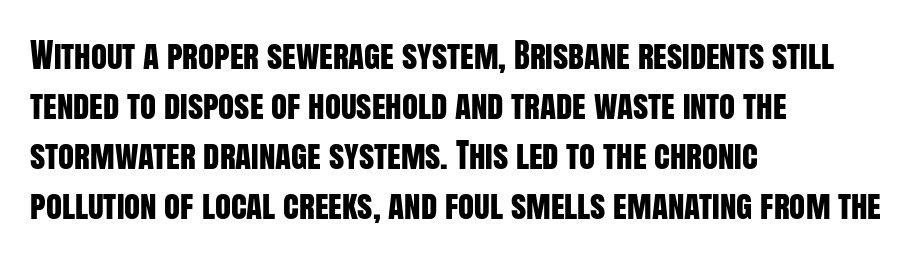
Q: Is the text italic (slanted)? A: No, it is upright.
Q: Is the typeface a serif or a sans-serif typeface? A: Sans-serif.
Q: Is the text underlined? A: No.
Q: How is the paragraph aligned? A: Left-aligned.
Q: Is the spacing between letters normal or unusually wide? A: Normal.
Q: Is the spacing between lines tight, normal or loose? A: Normal.
Q: Width (condensed, normal, or wide)? A: Condensed.
Q: Stroke contrast? A: Low.
Q: x-height? A: Large.
Q: Monospaced? A: No.
